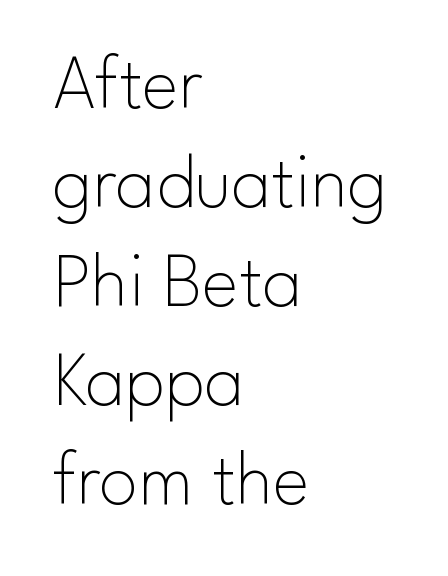
Weight: regular or lighter. Italic? Not at all — the glyphs are vertical. Every row of glyphs begins at an identical x-position on the left. The letters sit at their default tracking, neither squeezed nor spread.
